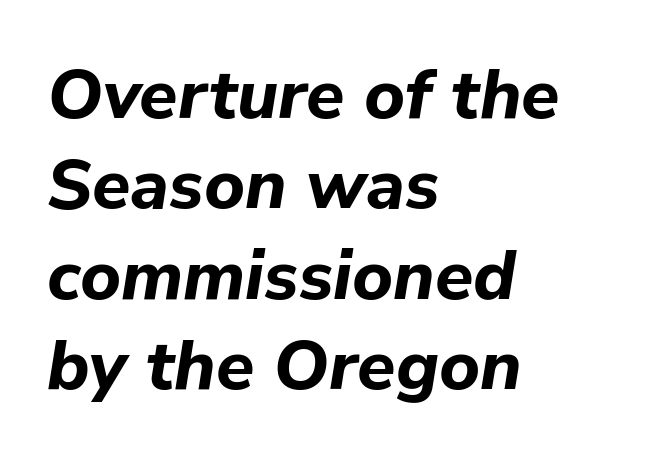
{"italic": "yes", "lean": "right", "slant_degrees": 9, "bold": "yes", "weight": "bold", "width": "normal", "stroke_contrast": "low", "x_height": "medium", "monospaced": "no", "underline": "no", "align": "left", "line_spacing": "normal", "line_spacing_ratio": 1.29, "letter_spacing": "normal", "letter_spacing_em": 0.0, "glyph_px": 70}
